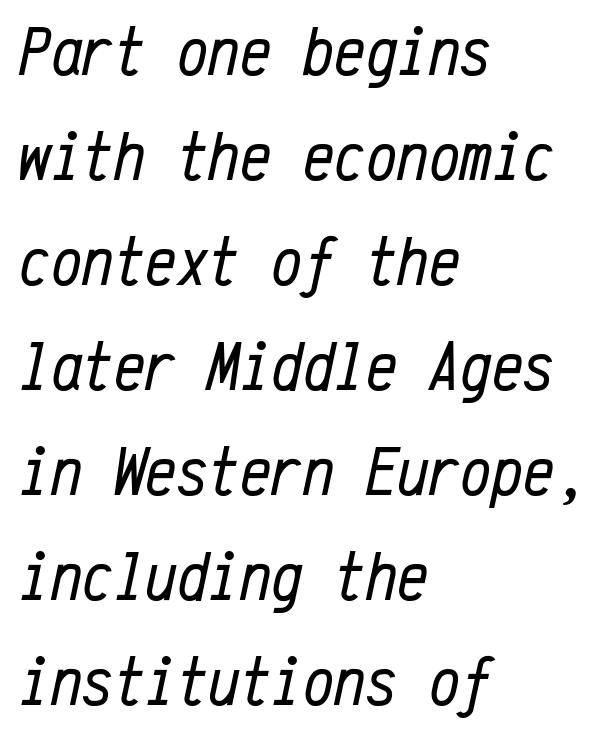
{"italic": "yes", "lean": "right", "slant_degrees": 12, "bold": "no", "weight": "regular", "width": "condensed", "stroke_contrast": "low", "x_height": "medium", "monospaced": "yes", "underline": "no", "align": "left", "line_spacing": "normal", "line_spacing_ratio": 1.5, "letter_spacing": "normal", "letter_spacing_em": 0.0, "glyph_px": 70}
